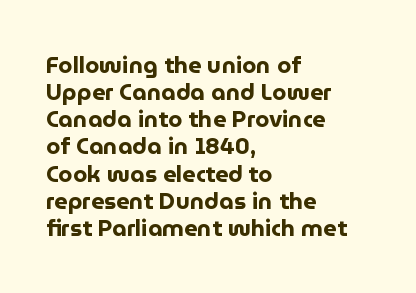
Q: Is the text bold? A: Yes.
Q: Is the text italic (slanted)? A: No, it is upright.
Q: Is the text underlined? A: No.
Q: How is the paragraph aligned? A: Left-aligned.
Q: Is the spacing between letters normal or unusually wide? A: Normal.
